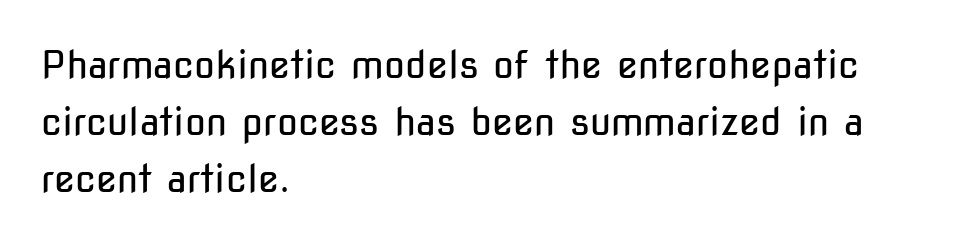
Q: Is the text bold? A: No.
Q: Is the text italic (slanted)? A: No, it is upright.
Q: Is the typeface a serif or a sans-serif typeface? A: Sans-serif.
Q: Is the text underlined? A: No.
Q: How is the paragraph aligned? A: Left-aligned.
Q: Is the spacing between letters normal or unusually wide? A: Normal.
Q: Is the spacing between lines tight, normal or loose? A: Normal.
Q: Width (condensed, normal, or wide)? A: Condensed.
Q: Stroke contrast? A: Low.
Q: x-height? A: Medium.
Q: Monospaced? A: No.
